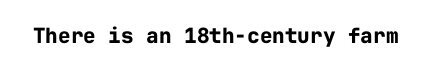
{"italic": "no", "bold": "yes", "underline": "no", "letter_spacing": "normal", "letter_spacing_em": 0.0, "glyph_px": 21}
